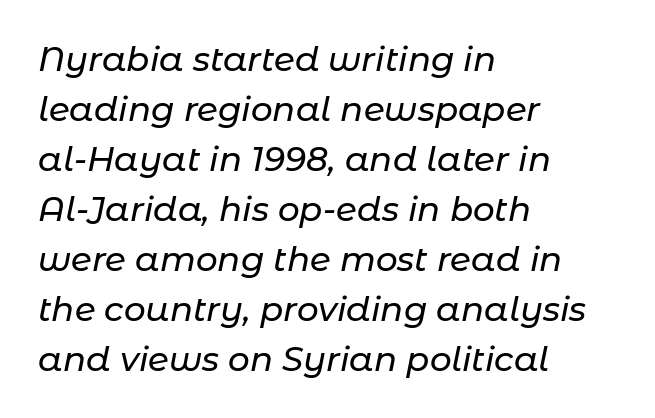
This block has exactly the height ordinary leading produces. The passage shown has conventional tracking throughout. The compositor pushed each line to the left boundary. Characters are canted at an angle relative to the baseline's perpendicular. Each letter keeps its own natural width here, so spacing adapts to shape.
